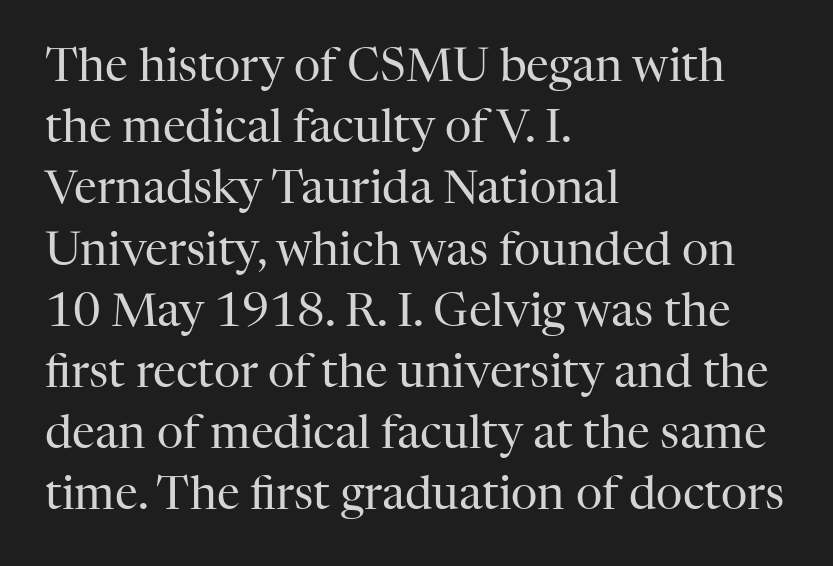
The rendering uses natural spacing where letterforms have individual widths. The specimen omits any rule beneath the text block's lines. I'd call this a serif setting — the letters wear small feet. A classic flush-left, rag-right setting is used for this passage. The letters stand upright; this is a roman face.
